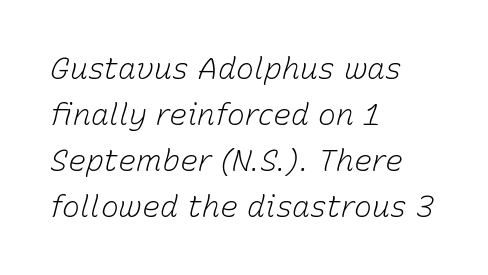
{"italic": "yes", "lean": "right", "slant_degrees": 15, "bold": "no", "weight": "light", "width": "normal", "stroke_contrast": "low", "x_height": "medium", "monospaced": "no", "underline": "no", "align": "left", "line_spacing": "normal", "line_spacing_ratio": 1.53, "letter_spacing": "normal", "letter_spacing_em": 0.0, "glyph_px": 30}
